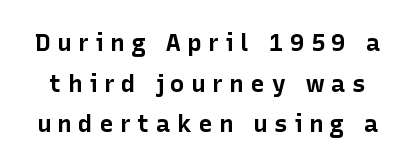
Q: Is the text bold? A: Yes.
Q: Is the text italic (slanted)? A: No, it is upright.
Q: Is the text underlined? A: No.
Q: Is the spacing between letters normal or unusually wide? A: Unusually wide.
Q: Is the spacing between lines tight, normal or loose? A: Normal.
